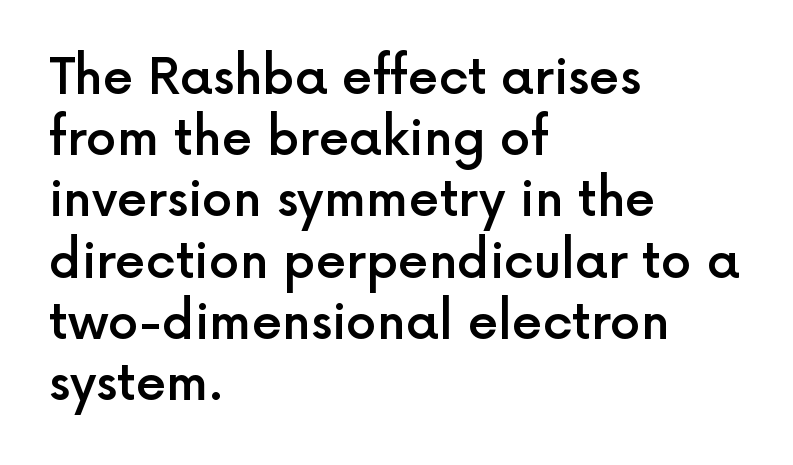
Q: Is the text bold? A: Semi-bold.
Q: Is the text italic (slanted)? A: No, it is upright.
Q: Is the typeface a serif or a sans-serif typeface? A: Sans-serif.
Q: Is the text underlined? A: No.
Q: How is the paragraph aligned? A: Left-aligned.
Q: Is the spacing between letters normal or unusually wide? A: Normal.
Q: Is the spacing between lines tight, normal or loose? A: Normal.
Q: Width (condensed, normal, or wide)? A: Normal.
Q: x-height? A: Medium.
Q: Monospaced? A: No.
